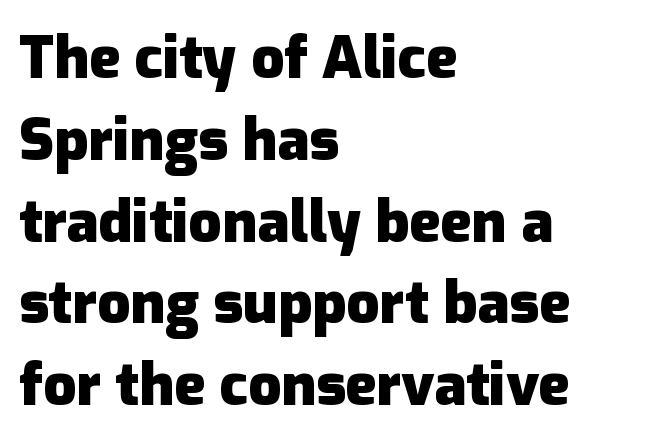
The image shows 58 px heavy sans-serif type, upright; set left-aligned, normal line spacing (1.41x), normal letter spacing, not underlined; low stroke contrast and a medium x-height.
